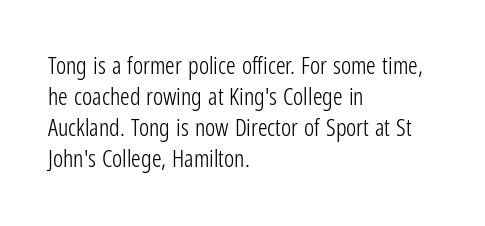
These lines keep a tight, regular rhythm from letter to letter. Notice how descenders clear the ascenders below comfortably — that's standard leading. These lines were composed using upright roman letters. One-word summary of the alignment: left. Nobody drew a line under any word here. The typesetting does not lean heavy: it is not bold.
